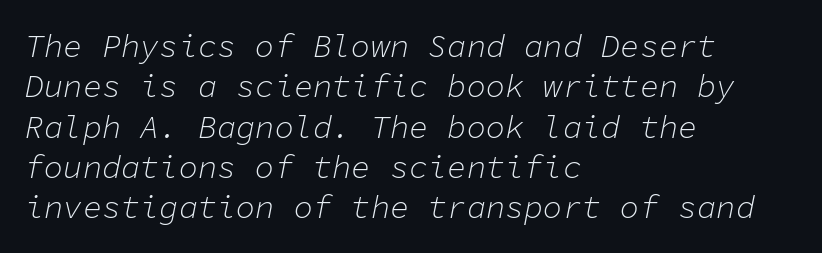
Q: Is the text bold? A: No.
Q: Is the text italic (slanted)? A: Yes, it leans right by about 11 degrees.
Q: Is the text underlined? A: No.
Q: How is the paragraph aligned? A: Left-aligned.
Q: Is the spacing between letters normal or unusually wide? A: Normal.
Q: Is the spacing between lines tight, normal or loose? A: Normal.
Q: Width (condensed, normal, or wide)? A: Normal.
Q: Stroke contrast? A: Low.
Q: x-height? A: Medium.
Q: Monospaced? A: Yes.
